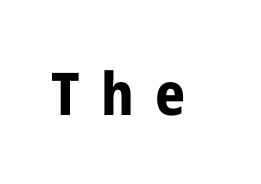
{"serif": "no", "italic": "no", "bold": "yes", "weight": "bold", "width": "condensed", "stroke_contrast": "low", "x_height": "medium", "monospaced": "no", "underline": "no", "letter_spacing": "wide", "letter_spacing_em": 0.36, "glyph_px": 59}
